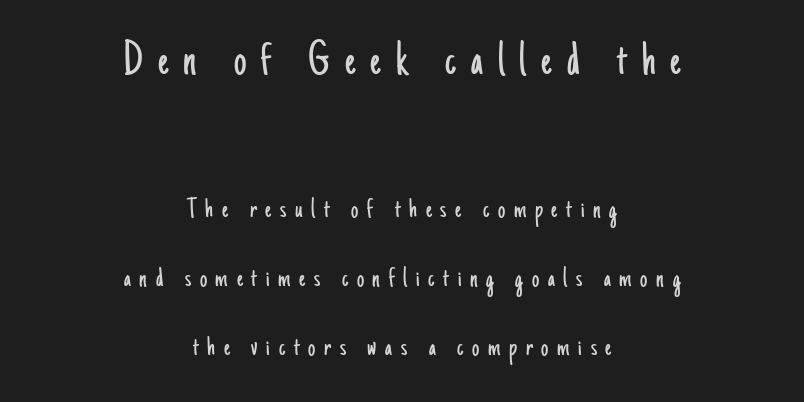
The image shows 50 px light, condensed sans-serif type, upright; set centered, loose line spacing (2.37x), unusually wide letter spacing (+0.3 em), not underlined; the first (top) block is 1.72x larger; low stroke contrast and a small x-height.
